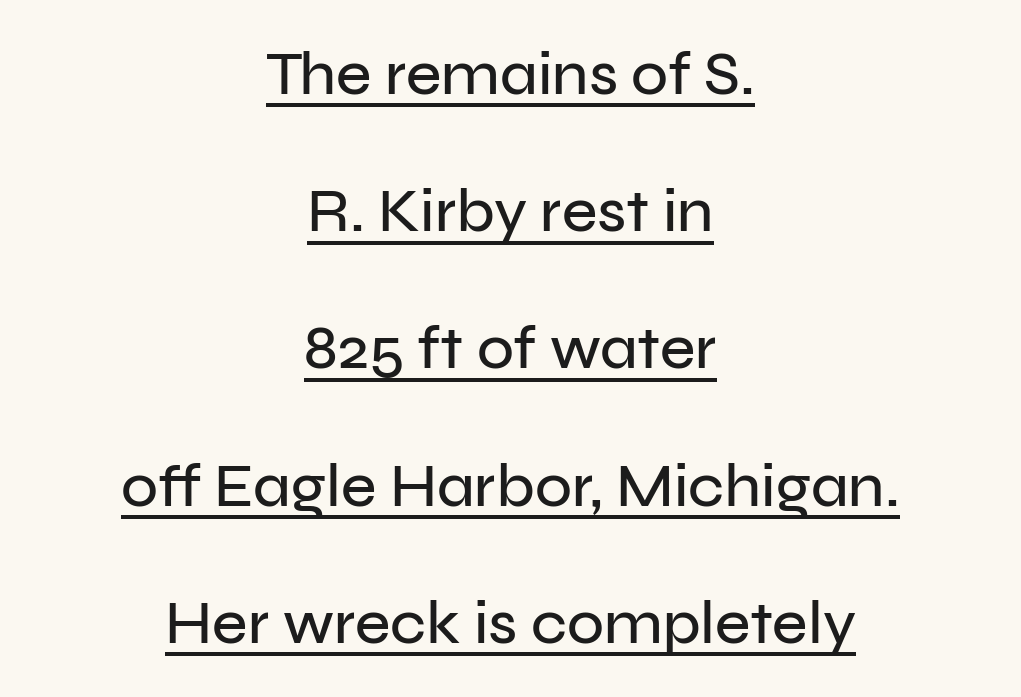
{"serif": "no", "italic": "no", "width": "normal", "stroke_contrast": "low", "x_height": "medium", "monospaced": "no", "underline": "yes", "align": "center", "line_spacing": "loose", "line_spacing_ratio": 2.25, "letter_spacing": "normal", "letter_spacing_em": 0.0, "glyph_px": 61}
